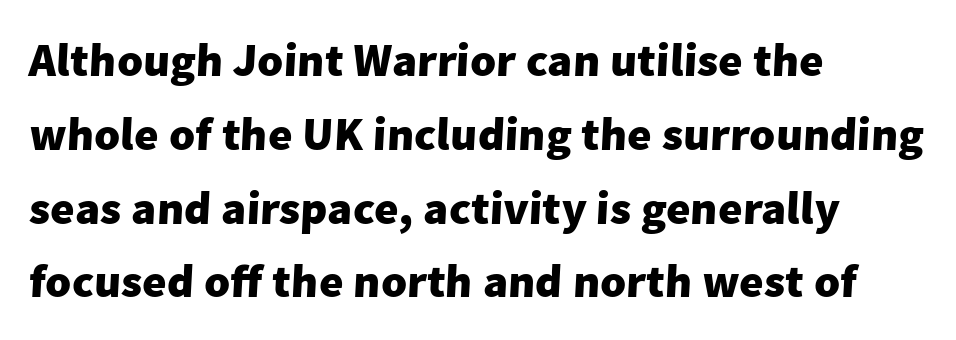
{"serif": "no", "bold": "yes", "weight": "heavy", "width": "normal", "stroke_contrast": "low", "x_height": "medium", "monospaced": "no", "underline": "no", "align": "left", "line_spacing": "normal", "line_spacing_ratio": 1.57, "letter_spacing": "normal", "letter_spacing_em": 0.0, "glyph_px": 47}
